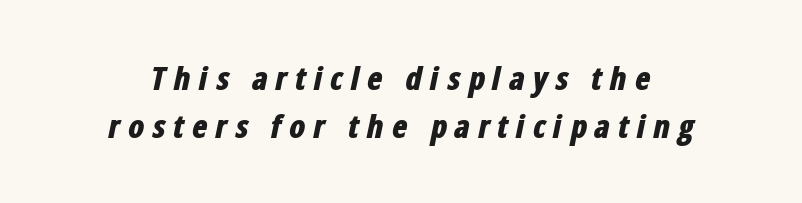
The image shows 32 px bold, condensed type, italic (leaning right); set centered, normal line spacing (1.49x), unusually wide letter spacing (+0.23 em), not underlined; low stroke contrast and a medium x-height.
